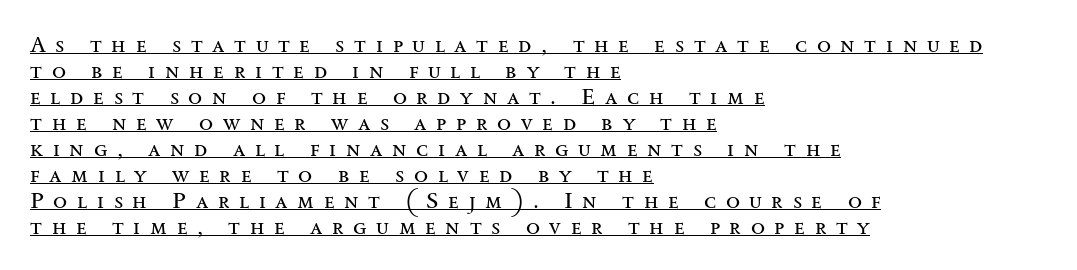
The strokes carry an ordinary text weight at most. Students, note that the glyphs here are deliberately spaced far apart. These lines are set flush left with a ragged right edge. Posture: vertical. Very little white space separates one row of letters from the next.
